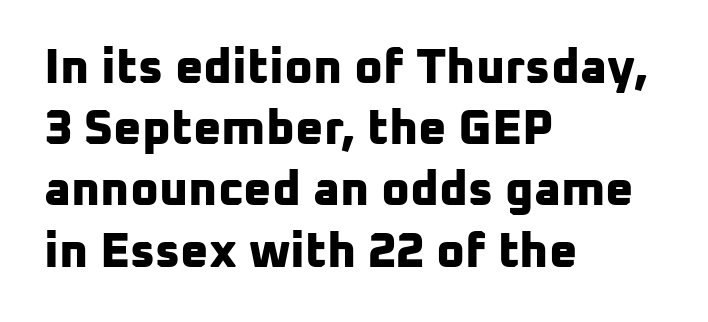
Caption: bold face, heavy strokes. These lines are composed in type without serifs. These lines keep a tight, regular rhythm from letter to letter. The strip under each line holds only bare page. Do the characters align in a grid? No, the font is proportional. Teacher's note: observe the even left margin — that is flush-left alignment.
